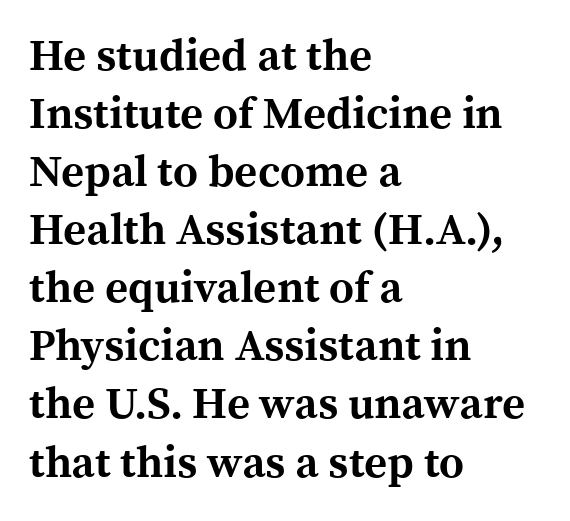
{"serif": "yes", "italic": "no", "bold": "yes", "weight": "bold", "width": "normal", "x_height": "medium", "monospaced": "no", "underline": "no", "align": "left", "line_spacing": "normal", "line_spacing_ratio": 1.32, "letter_spacing": "normal", "letter_spacing_em": 0.0, "glyph_px": 44}
